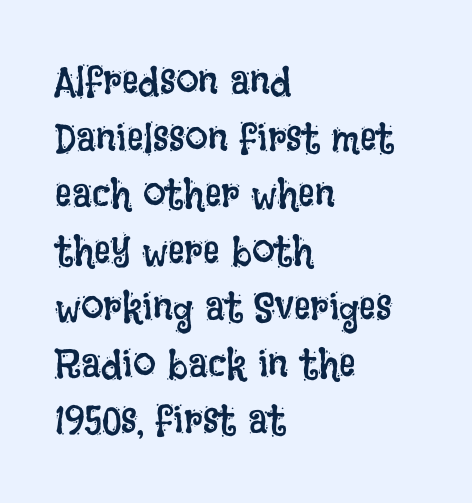
Q: Is the text bold? A: No.
Q: Is the text italic (slanted)? A: No, it is upright.
Q: Is the text underlined? A: No.
Q: How is the paragraph aligned? A: Left-aligned.
Q: Is the spacing between letters normal or unusually wide? A: Normal.
Q: Is the spacing between lines tight, normal or loose? A: Normal.
Q: Width (condensed, normal, or wide)? A: Condensed.
Q: Stroke contrast? A: Low.
Q: x-height? A: Large.
Q: Monospaced? A: No.
